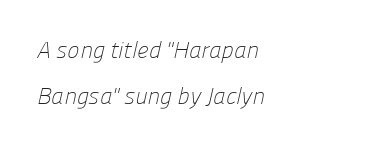
{"bold": "no", "underline": "no", "align": "left", "line_spacing": "loose", "line_spacing_ratio": 1.99, "letter_spacing": "normal", "letter_spacing_em": 0.0, "glyph_px": 23}
